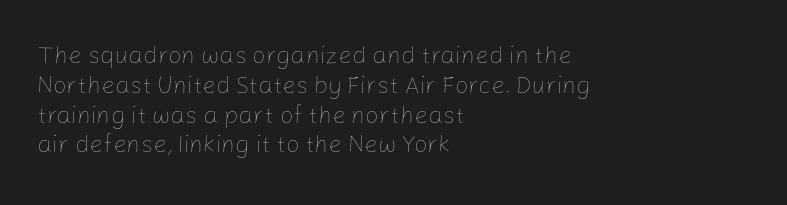
{"italic": "no", "bold": "no", "underline": "no", "align": "left", "line_spacing_ratio": 1.24, "letter_spacing": "normal", "letter_spacing_em": 0.0, "glyph_px": 24}
